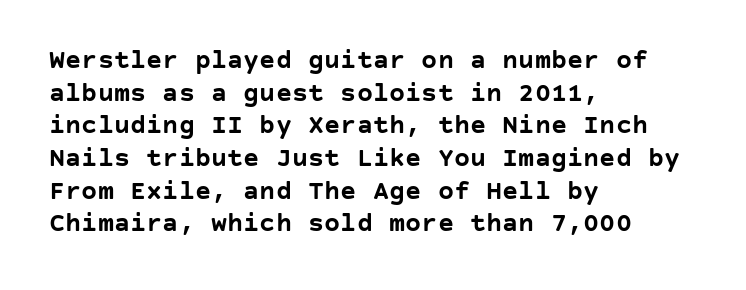
Q: Is the text bold? A: Yes.
Q: Is the text italic (slanted)? A: No, it is upright.
Q: Is the text underlined? A: No.
Q: How is the paragraph aligned? A: Left-aligned.
Q: Is the spacing between letters normal or unusually wide? A: Normal.
